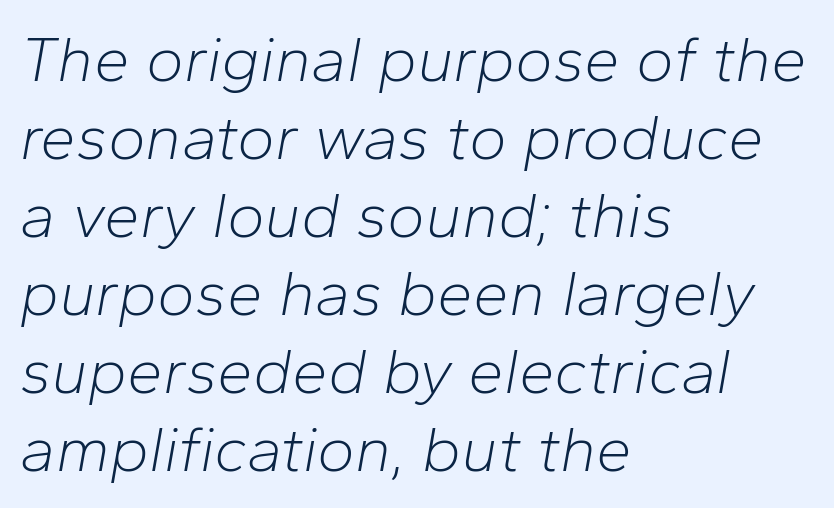
One-word summary of the alignment: left. Do the characters align in a grid? No, the font is proportional. Lines of text with bare space underneath. Vertical stems look standard width or narrower in stroke.
